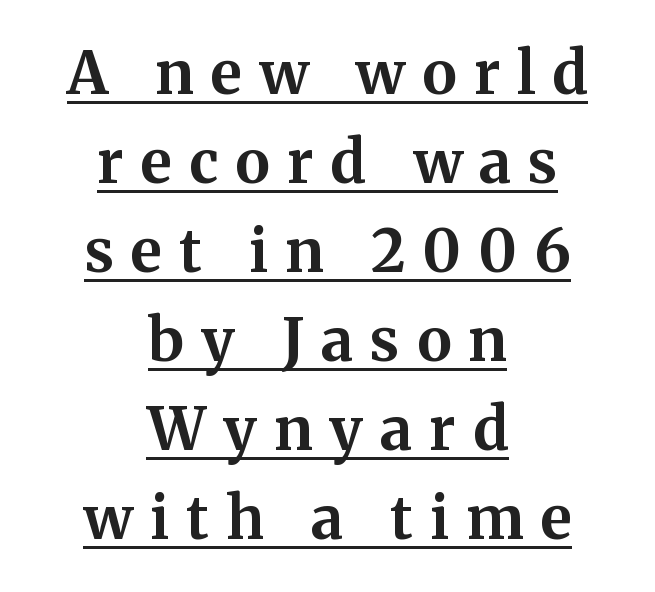
The image shows 59 px bold serif type, upright; set centered, normal line spacing (1.51x), unusually wide letter spacing (+0.29 em), underlined; medium stroke contrast and a medium x-height.
